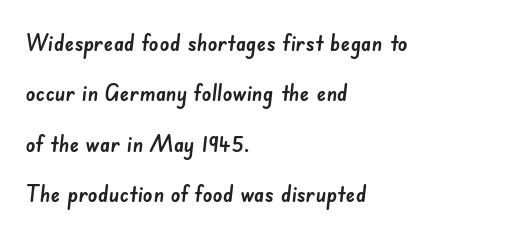
The image shows 24 px text type; set left-aligned, loose line spacing (2.1x), normal letter spacing, not underlined.
